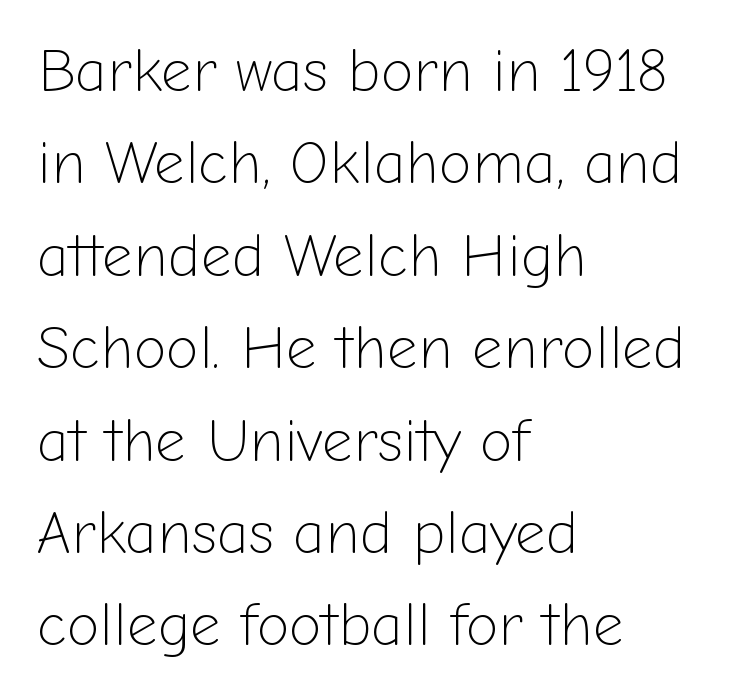
A classic flush-left, rag-right setting is used for this passage. Heft: none added — not bold. A normal amount of white space separates one row of letters from the next. This is the regular roman posture of the typeface.
